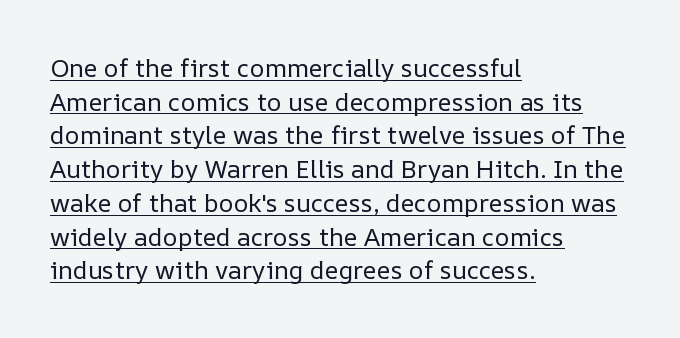
The image shows 25 px text type, upright; set left-aligned, normal line spacing (1.35x), normal letter spacing, underlined.
